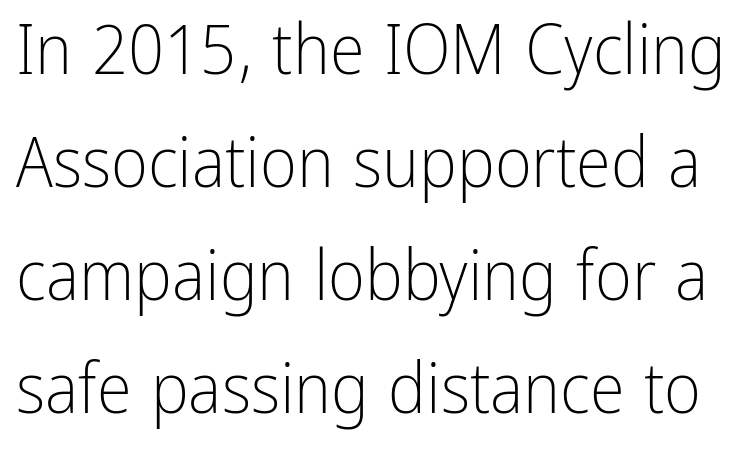
The image shows 71 px light, condensed sans-serif type, upright; set normal line spacing (1.59x), normal letter spacing, not underlined; low stroke contrast and a medium x-height.
